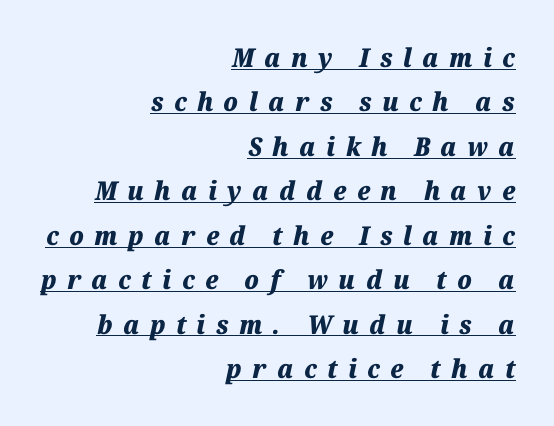
The image shows 26 px bold type, italic (leaning right); set right-aligned, line spacing 1.71x, unusually wide letter spacing (+0.4 em), underlined.
